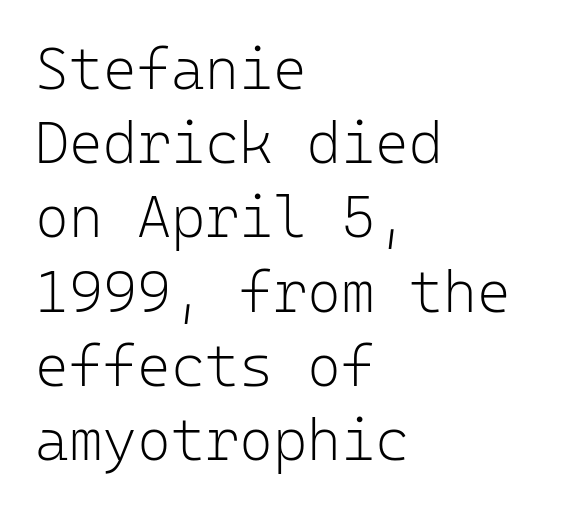
Q: Is the text bold? A: No.
Q: Is the text italic (slanted)? A: No, it is upright.
Q: Is the typeface a serif or a sans-serif typeface? A: Sans-serif.
Q: Is the text underlined? A: No.
Q: How is the paragraph aligned? A: Left-aligned.
Q: Is the spacing between letters normal or unusually wide? A: Normal.
Q: Is the spacing between lines tight, normal or loose? A: Normal.
Q: Width (condensed, normal, or wide)? A: Normal.
Q: Stroke contrast? A: Low.
Q: x-height? A: Medium.
Q: Monospaced? A: Yes.
